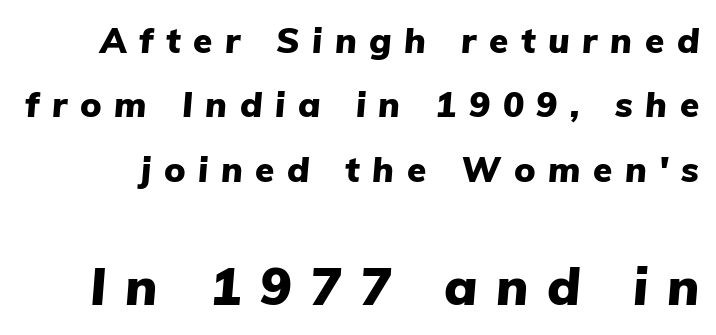
Descender tails drop into unmarked territory. You could only call the tracking loose — the letters float apart. The face used here is proportionally spaced, like ordinary book or web type. The glyphs look as if they've been sheared to an angle. Every letter is thick-stroked: bold, no question.
